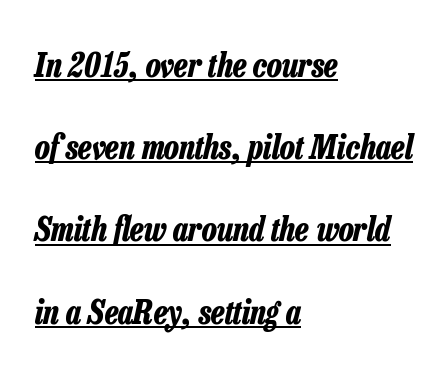
The image shows 33 px bold, condensed type, italic (leaning right); set left-aligned, loose line spacing (2.49x), normal letter spacing, underlined; low stroke contrast and a medium x-height.
